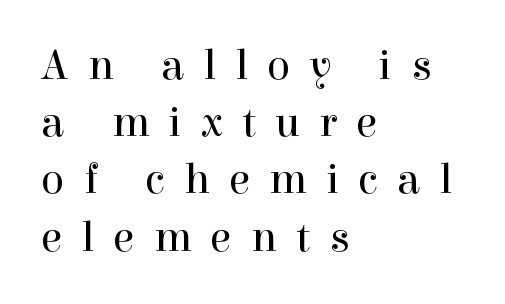
Tracking here is generous; glyphs stand well apart from one another. A bare baseline throughout the passage. The typesetting does not lean heavy: it is not bold. The glyphs in this specimen are seriffed.
